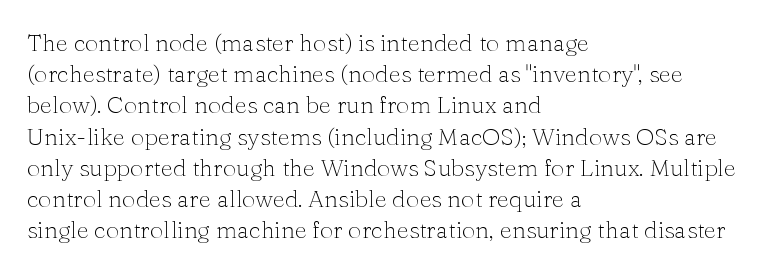
Q: Is the text bold? A: No.
Q: Is the text italic (slanted)? A: No, it is upright.
Q: Is the text underlined? A: No.
Q: How is the paragraph aligned? A: Left-aligned.
Q: Is the spacing between letters normal or unusually wide? A: Normal.
Q: Is the spacing between lines tight, normal or loose? A: Normal.
